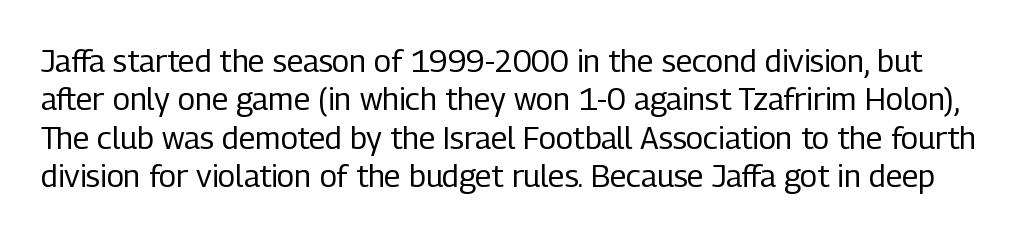
{"serif": "no", "italic": "no", "bold": "no", "weight": "regular", "width": "condensed", "stroke_contrast": "low", "x_height": "medium", "monospaced": "no", "underline": "no", "line_spacing_ratio": 1.24, "letter_spacing": "normal", "letter_spacing_em": 0.0, "glyph_px": 31}
